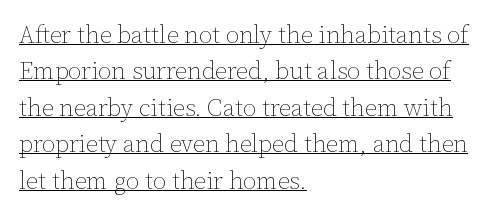
Q: Is the text bold? A: No.
Q: Is the text italic (slanted)? A: No, it is upright.
Q: Is the text underlined? A: Yes.
Q: How is the paragraph aligned? A: Left-aligned.
Q: Is the spacing between letters normal or unusually wide? A: Normal.
Q: Is the spacing between lines tight, normal or loose? A: Normal.
